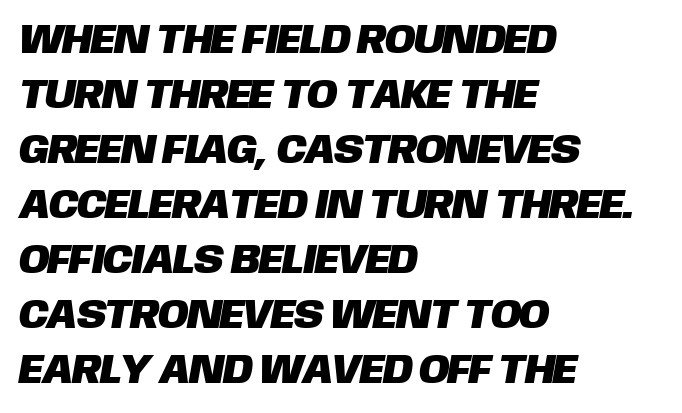
{"serif": "no", "width": "normal", "stroke_contrast": "low", "x_height": "large", "monospaced": "no", "underline": "no", "align": "left", "line_spacing": "normal", "line_spacing_ratio": 1.34, "letter_spacing": "normal", "letter_spacing_em": 0.0, "glyph_px": 41}
